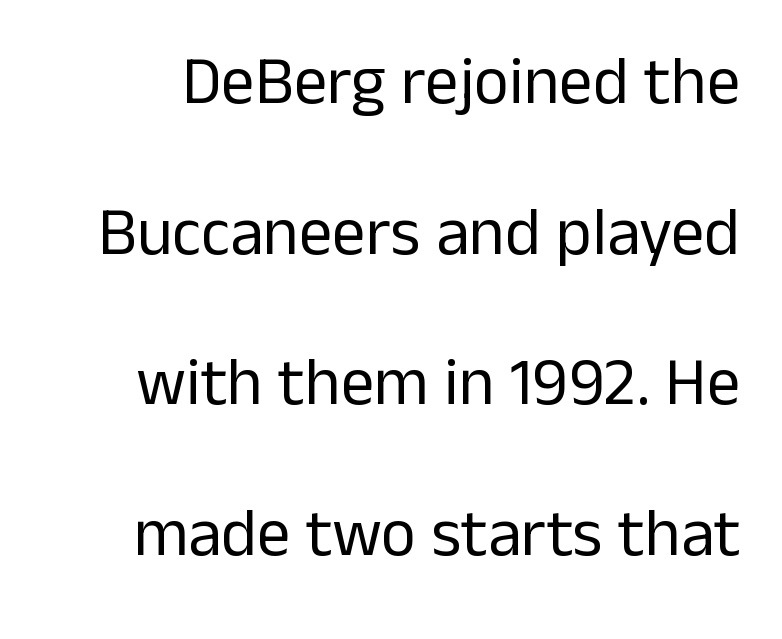
{"serif": "no", "italic": "no", "bold": "no", "weight": "regular", "width": "normal", "stroke_contrast": "low", "x_height": "medium", "monospaced": "no", "underline": "no", "line_spacing": "loose", "line_spacing_ratio": 2.25, "letter_spacing": "normal", "letter_spacing_em": 0.0, "glyph_px": 67}
